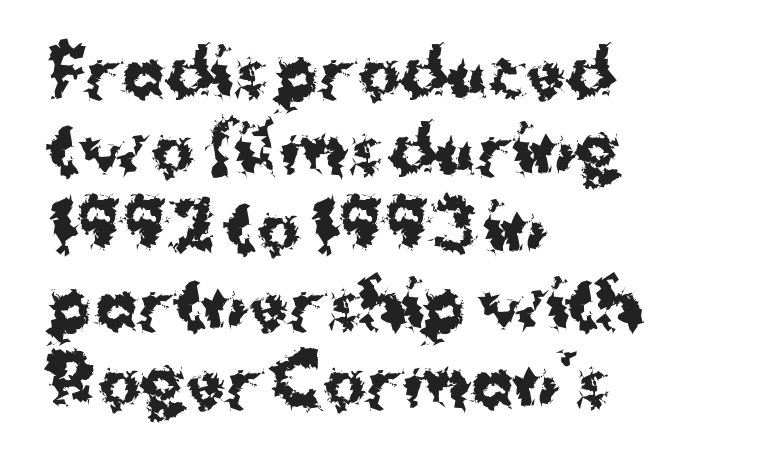
{"serif": "no", "italic": "no", "bold": "yes", "weight": "bold", "width": "normal", "stroke_contrast": "medium", "x_height": "medium", "monospaced": "no", "underline": "no", "align": "left", "line_spacing_ratio": 1.21, "letter_spacing": "normal", "letter_spacing_em": 0.0, "glyph_px": 64}
